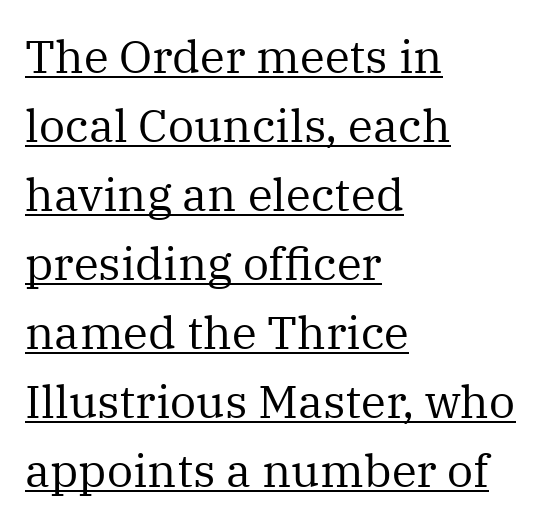
{"serif": "yes", "italic": "no", "bold": "no", "weight": "regular", "width": "normal", "stroke_contrast": "medium", "x_height": "medium", "monospaced": "no", "underline": "yes", "align": "left", "line_spacing": "normal", "line_spacing_ratio": 1.5, "letter_spacing": "normal", "letter_spacing_em": 0.0, "glyph_px": 46}
